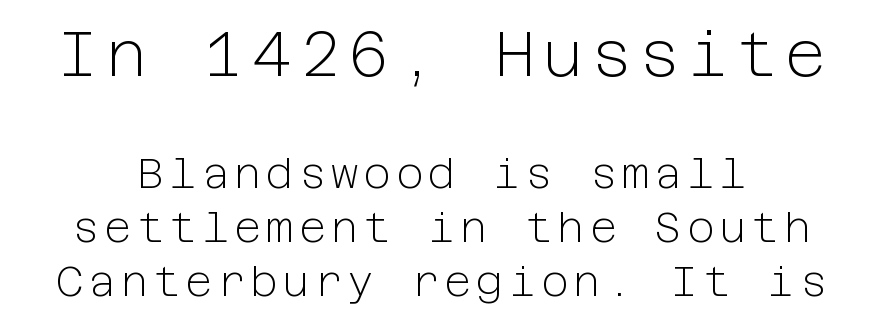
The image shows 63 px light sans-serif type, upright; set normal line spacing (1.29x), not underlined; the first (top) block is 1.5x larger; low stroke contrast and a medium x-height.
